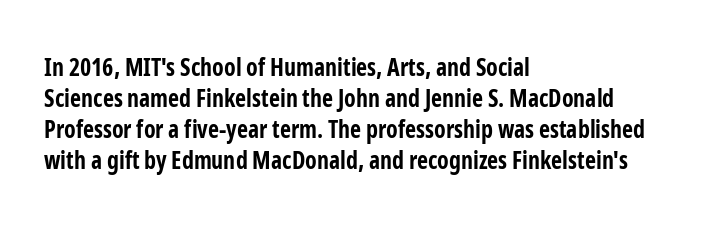
{"italic": "no", "bold": "yes", "underline": "no", "align": "left", "line_spacing": "normal", "line_spacing_ratio": 1.29, "letter_spacing": "normal", "letter_spacing_em": 0.0, "glyph_px": 24}
